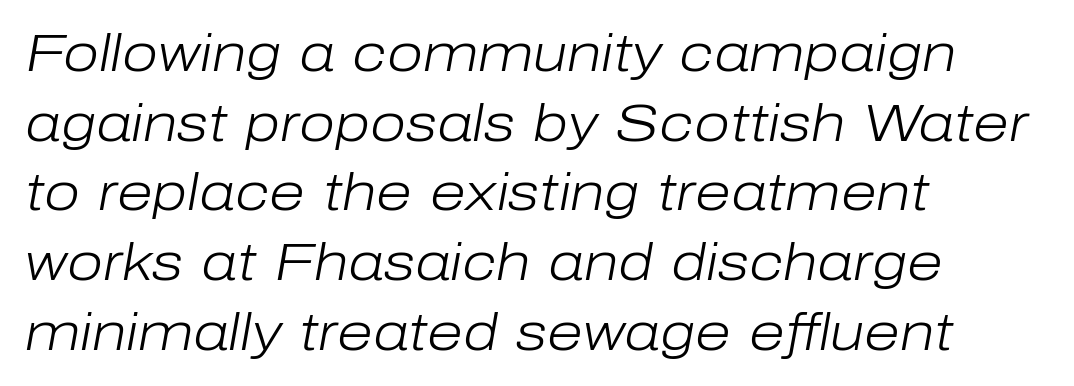
The face used here is proportionally spaced, like ordinary book or web type. Quick note: interline space is typical. Beneath every word, the page is bare. Posture: slanted.
